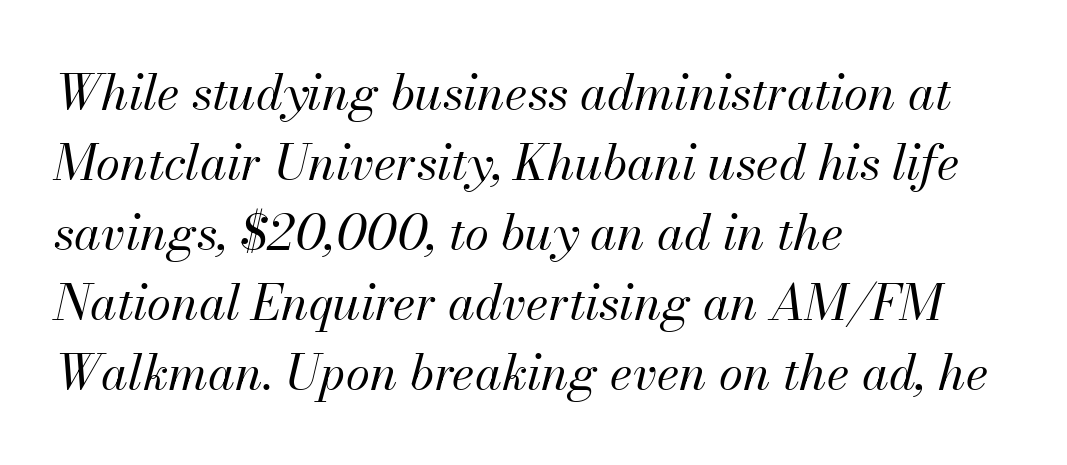
The image shows 49 px regular-weight type, italic (leaning right); set left-aligned, normal line spacing (1.43x), normal letter spacing, not underlined; medium stroke contrast and a small x-height.
